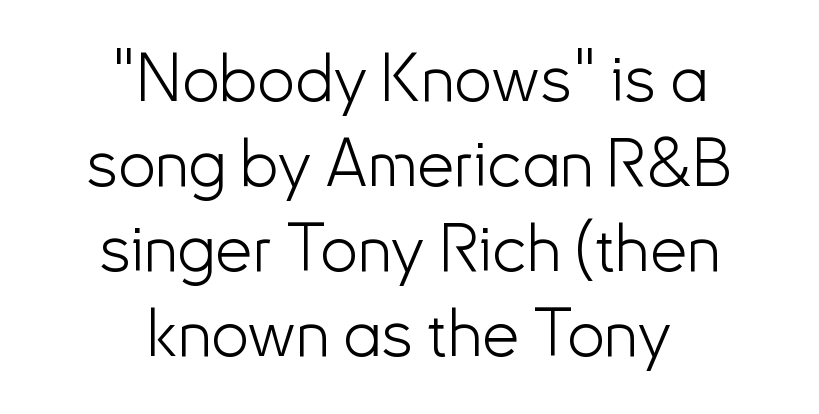
The image shows 67 px light sans-serif type, upright; set centered, normal line spacing (1.27x), normal letter spacing, not underlined; low stroke contrast and a small x-height.
